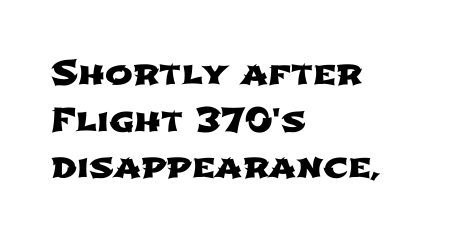
{"serif": "no", "width": "wide", "stroke_contrast": "low", "x_height": "medium", "monospaced": "no", "underline": "no", "align": "left", "line_spacing": "normal", "line_spacing_ratio": 1.41, "letter_spacing": "normal", "letter_spacing_em": 0.0, "glyph_px": 33}
